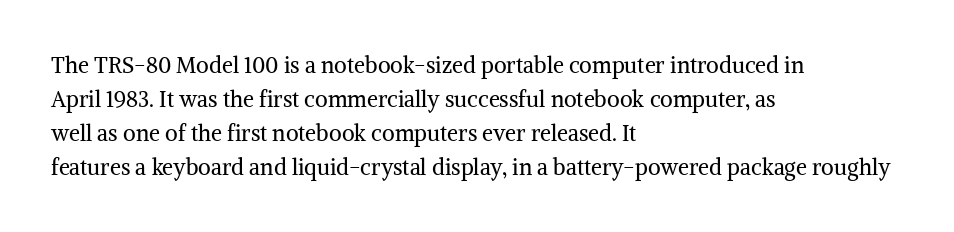
These lines stack with their left ends in a neat column. Any mark beneath the type? The region is blank. Short note: letters normally spaced. The type sits square on the baseline with zero lean.
